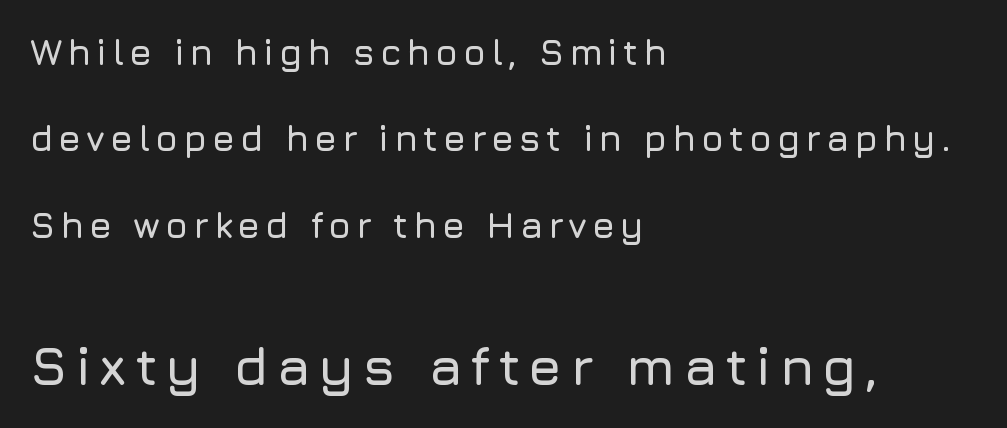
A typesetter would mark this as roman, not italic. Each line starts at the same left margin while the right side varies. The rendering shows plain stroke endings on the letterforms — a sans-serif design. The face used here is proportionally spaced, like ordinary book or web type.
